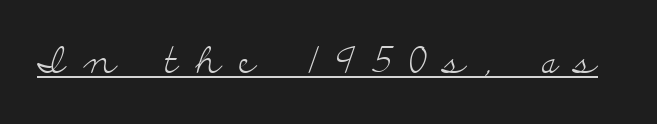
Q: Is the text bold? A: No.
Q: Is the text italic (slanted)? A: Yes.
Q: Is the typeface a serif or a sans-serif typeface? A: Serif.
Q: Is the text underlined? A: Yes.
Q: Is the spacing between letters normal or unusually wide? A: Unusually wide.
Q: Width (condensed, normal, or wide)? A: Wide.
Q: Stroke contrast? A: Low.
Q: x-height? A: Small.
Q: Monospaced? A: No.
